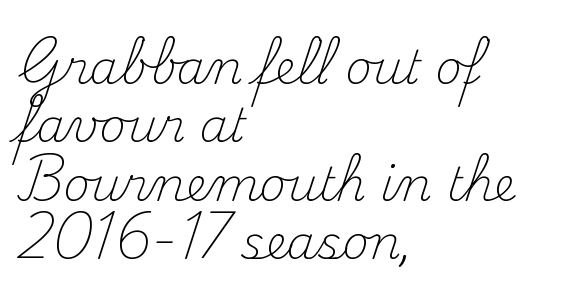
{"serif": "yes", "bold": "no", "weight": "light", "width": "normal", "stroke_contrast": "medium", "x_height": "small", "monospaced": "no", "underline": "no", "align": "left", "line_spacing": "normal", "line_spacing_ratio": 1.27, "letter_spacing": "normal", "letter_spacing_em": 0.0, "glyph_px": 46}
